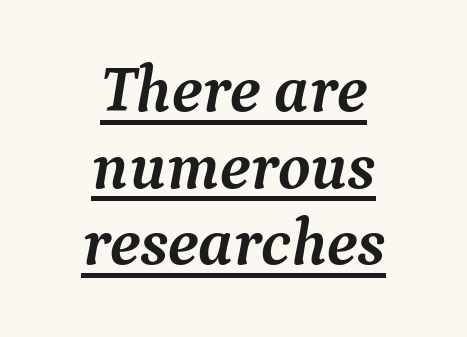
The image shows 66 px semibold serif type, italic (leaning right); set centered, line spacing 1.16x, normal letter spacing, underlined; medium stroke contrast and a medium x-height.
